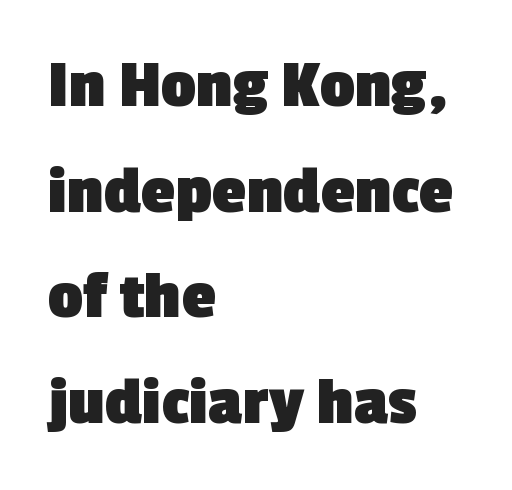
Q: Is the text bold? A: Yes.
Q: Is the typeface a serif or a sans-serif typeface? A: Sans-serif.
Q: Is the text underlined? A: No.
Q: How is the paragraph aligned? A: Left-aligned.
Q: Is the spacing between letters normal or unusually wide? A: Normal.
Q: Is the spacing between lines tight, normal or loose? A: Normal.
Q: Width (condensed, normal, or wide)? A: Normal.
Q: x-height? A: Medium.
Q: Monospaced? A: No.
